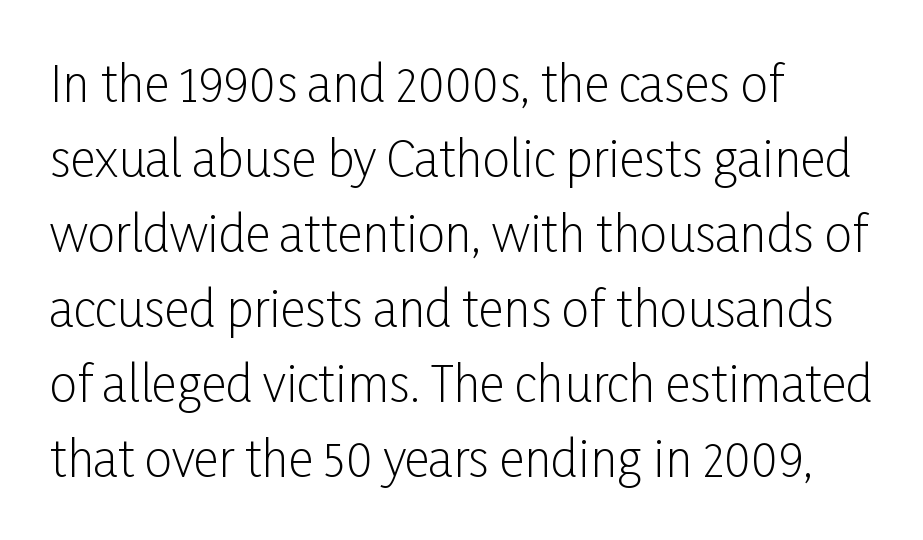
{"serif": "no", "italic": "no", "bold": "no", "weight": "light", "width": "condensed", "stroke_contrast": "low", "x_height": "medium", "monospaced": "no", "underline": "no", "align": "left", "line_spacing": "normal", "line_spacing_ratio": 1.53, "letter_spacing": "normal", "letter_spacing_em": 0.0, "glyph_px": 49}
